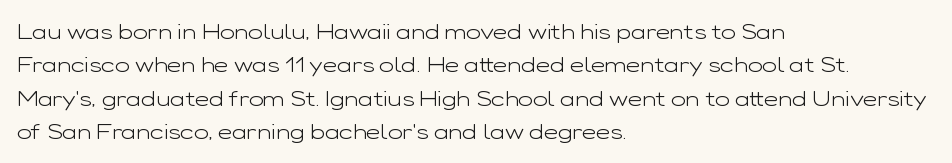
The image shows 22 px text type, upright; set left-aligned, normal line spacing (1.52x), normal letter spacing, not underlined.
